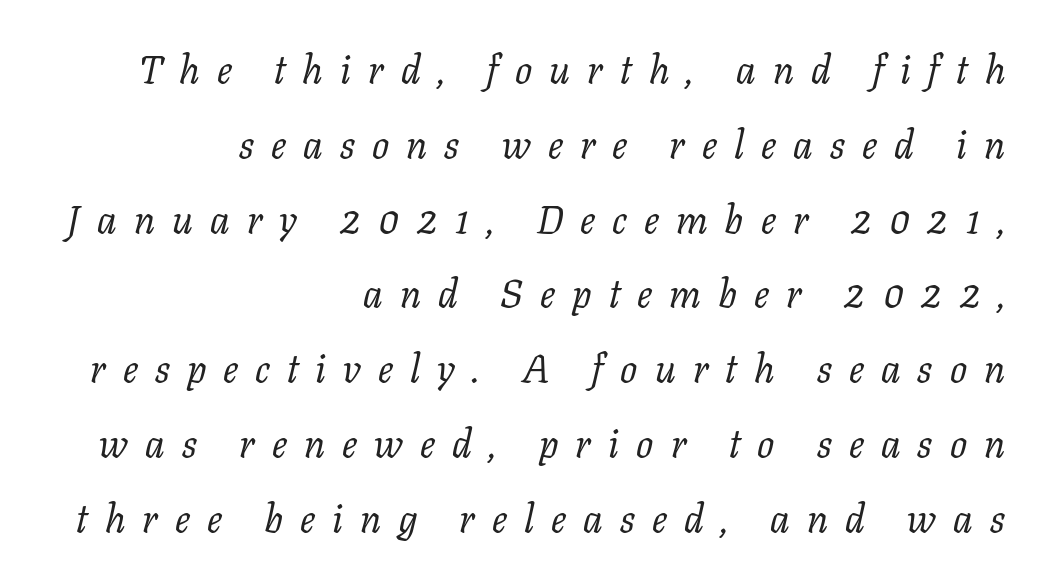
The image shows 40 px regular-weight serif type, italic (leaning right); set right-aligned, line spacing 1.87x, unusually wide letter spacing (+0.43 em), not underlined; low stroke contrast and a medium x-height.
